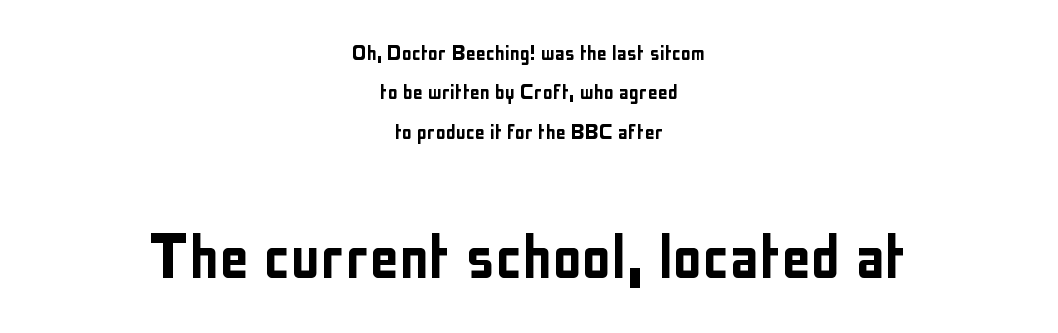
Q: Is the text italic (slanted)? A: No, it is upright.
Q: Is the typeface a serif or a sans-serif typeface? A: Sans-serif.
Q: Is the text underlined? A: No.
Q: How is the paragraph aligned? A: Centered.
Q: Is the spacing between letters normal or unusually wide? A: Normal.
Q: Is the spacing between lines tight, normal or loose? A: Normal.
Q: Which block of text is set in a larger size, the first (top) or the second (bottom)? A: The second (bottom) one.
Q: Width (condensed, normal, or wide)? A: Condensed.
Q: Stroke contrast? A: Low.
Q: x-height? A: Medium.
Q: Monospaced? A: No.
